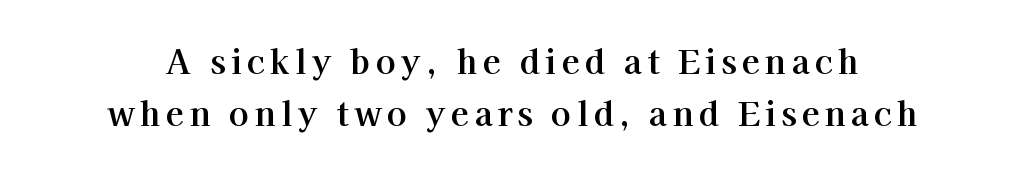
{"serif": "yes", "italic": "no", "width": "normal", "stroke_contrast": "high", "x_height": "medium", "monospaced": "no", "underline": "no", "line_spacing": "normal", "line_spacing_ratio": 1.58, "glyph_px": 33}
